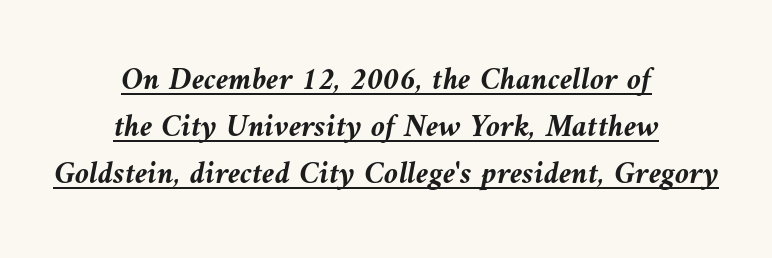
{"italic": "yes", "lean": "left", "slant_degrees": 9, "bold": "yes", "weight": "semibold", "width": "normal", "stroke_contrast": "medium", "x_height": "medium", "monospaced": "no", "underline": "yes", "align": "center", "line_spacing": "normal", "line_spacing_ratio": 1.47, "letter_spacing": "normal", "letter_spacing_em": 0.0, "glyph_px": 32}
